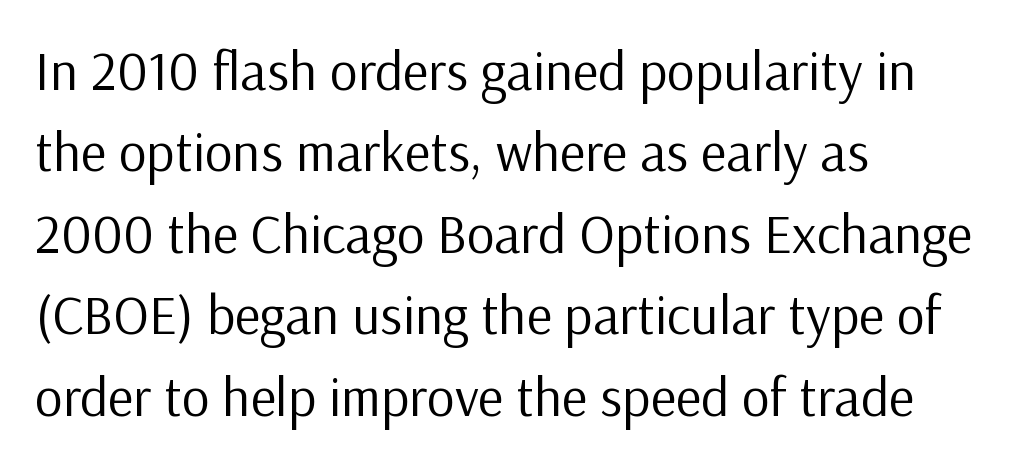
Q: Is the text bold? A: No.
Q: Is the text italic (slanted)? A: No, it is upright.
Q: Is the typeface a serif or a sans-serif typeface? A: Sans-serif.
Q: Is the text underlined? A: No.
Q: How is the paragraph aligned? A: Left-aligned.
Q: Is the spacing between letters normal or unusually wide? A: Normal.
Q: Is the spacing between lines tight, normal or loose? A: Normal.
Q: Width (condensed, normal, or wide)? A: Normal.
Q: Stroke contrast? A: Low.
Q: x-height? A: Medium.
Q: Monospaced? A: No.
